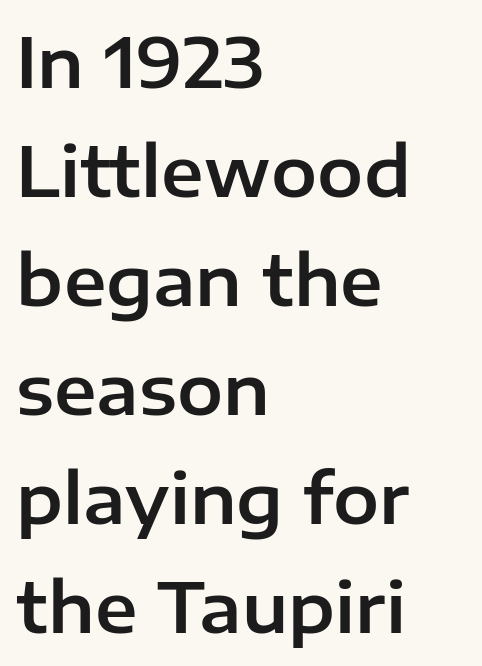
The image shows 69 px sans-serif type, upright; set left-aligned, normal line spacing (1.58x), normal letter spacing, not underlined; low stroke contrast and a medium x-height.
